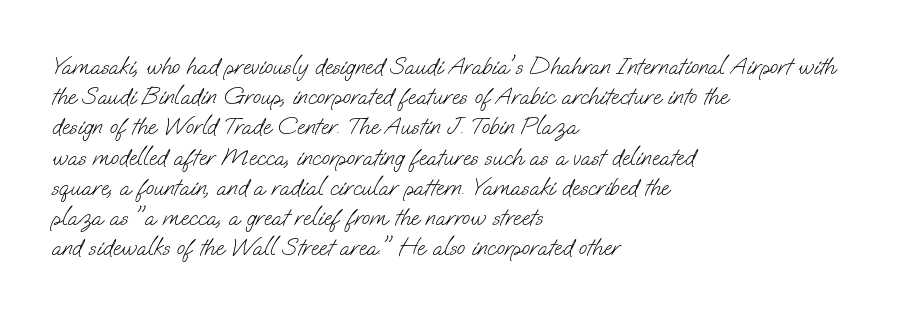
Q: Is the text bold? A: No.
Q: Is the text underlined? A: No.
Q: How is the paragraph aligned? A: Left-aligned.
Q: Is the spacing between letters normal or unusually wide? A: Normal.
Q: Is the spacing between lines tight, normal or loose? A: Normal.
